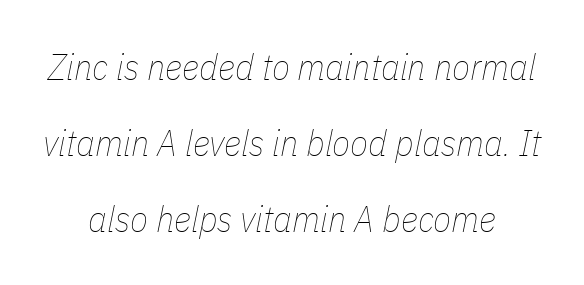
Q: Is the text bold? A: No.
Q: Is the text italic (slanted)? A: Yes, it leans right by about 11 degrees.
Q: Is the text underlined? A: No.
Q: How is the paragraph aligned? A: Centered.
Q: Is the spacing between letters normal or unusually wide? A: Normal.
Q: Is the spacing between lines tight, normal or loose? A: Loose.
Q: Width (condensed, normal, or wide)? A: Condensed.
Q: Stroke contrast? A: Low.
Q: x-height? A: Medium.
Q: Monospaced? A: No.
